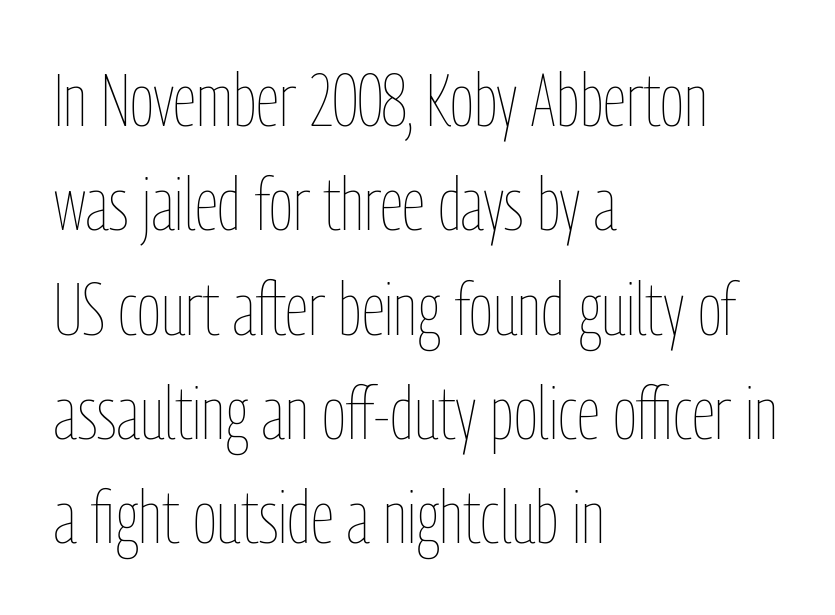
The image shows 74 px thin, condensed type, upright; set left-aligned, normal line spacing (1.41x), normal letter spacing, not underlined; low stroke contrast and a medium x-height.
